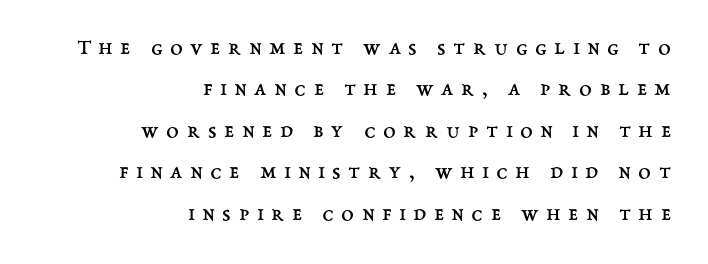
The image shows 23 px text type, upright; set right-aligned, line spacing 1.8x, unusually wide letter spacing (+0.33 em), not underlined.
